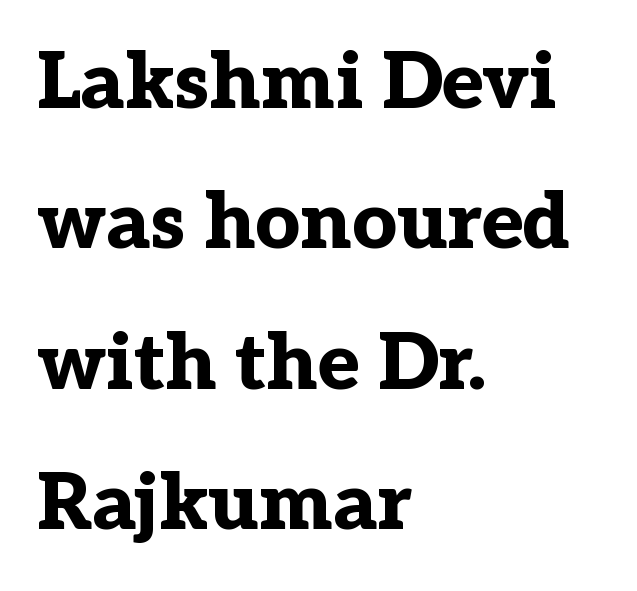
{"serif": "yes", "italic": "no", "bold": "yes", "weight": "bold", "width": "normal", "stroke_contrast": "low", "x_height": "medium", "monospaced": "no", "underline": "no", "align": "left", "line_spacing_ratio": 1.8, "letter_spacing": "normal", "letter_spacing_em": 0.0, "glyph_px": 78}
